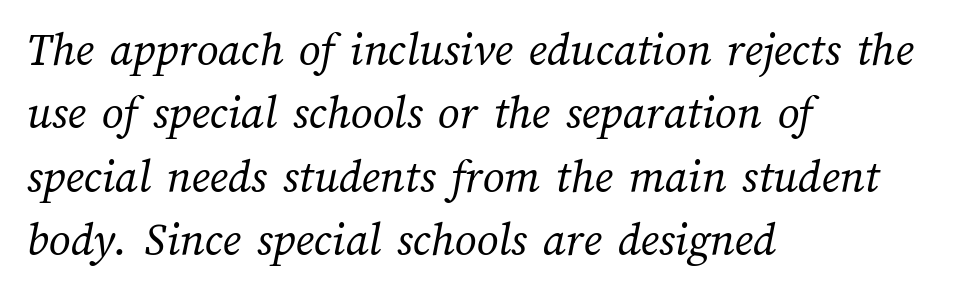
{"bold": "no", "weight": "regular", "width": "normal", "stroke_contrast": "medium", "x_height": "medium", "monospaced": "no", "underline": "no", "align": "left", "line_spacing": "normal", "line_spacing_ratio": 1.32, "letter_spacing": "normal", "letter_spacing_em": 0.0, "glyph_px": 48}
